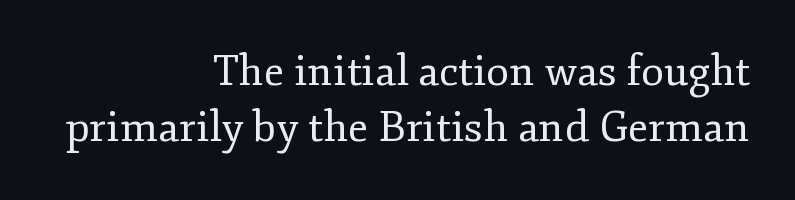
{"serif": "yes", "italic": "no", "bold": "no", "weight": "regular", "width": "normal", "stroke_contrast": "low", "x_height": "small", "monospaced": "no", "underline": "no", "align": "right", "line_spacing": "normal", "line_spacing_ratio": 1.34, "letter_spacing": "normal", "letter_spacing_em": 0.0, "glyph_px": 42}
